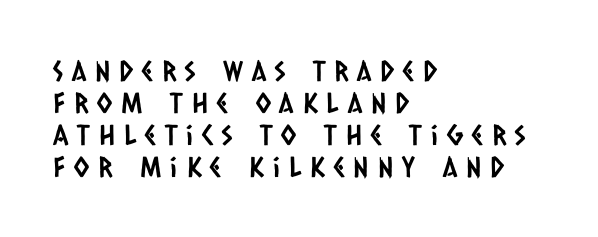
The image shows 28 px condensed sans-serif type; set left-aligned, tight line spacing (1.14x), unusually wide letter spacing (+0.32 em), not underlined; low stroke contrast and a large x-height.
